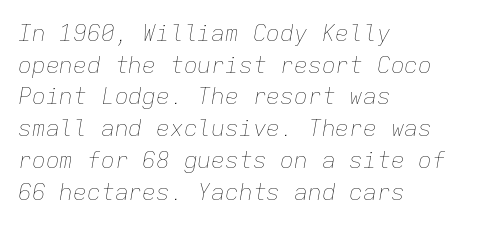
Q: Is the text bold? A: No.
Q: Is the text italic (slanted)? A: Yes, it leans right by about 9 degrees.
Q: Is the text underlined? A: No.
Q: How is the paragraph aligned? A: Left-aligned.
Q: Is the spacing between letters normal or unusually wide? A: Normal.
Q: Is the spacing between lines tight, normal or loose? A: Normal.
